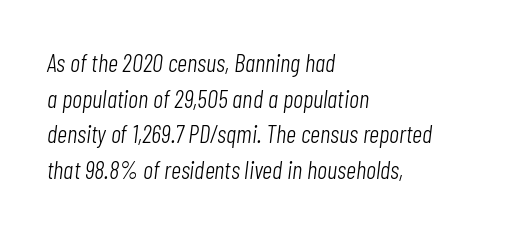
The image shows 25 px text type, italic (leaning right); set left-aligned, normal line spacing (1.43x), normal letter spacing, not underlined.
